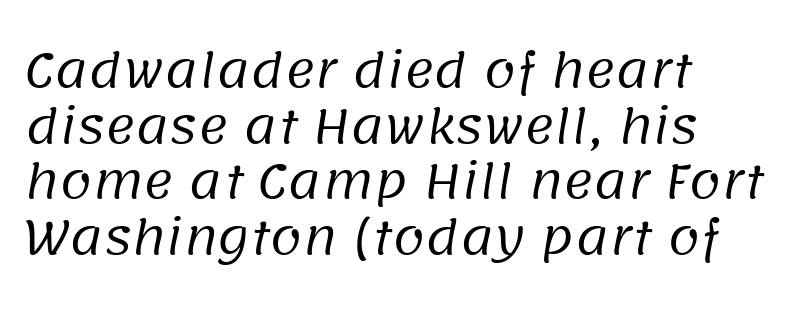
The image shows 46 px regular-weight sans-serif type; set left-aligned, line spacing 1.21x, normal letter spacing, not underlined; low stroke contrast and a large x-height.
